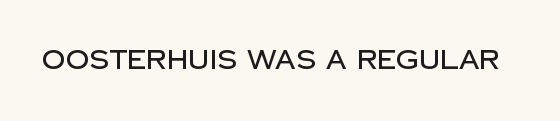
Q: Is the text italic (slanted)? A: No, it is upright.
Q: Is the text underlined? A: No.
Q: Is the spacing between letters normal or unusually wide? A: Normal.
